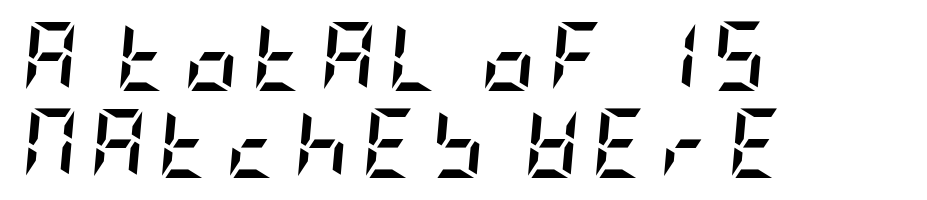
Evenly set lines give the paragraph a standard silhouette. Heft: maximum for text — a bold. Is the type slanted? Yes — the strokes lean at a clear angle. Layout note: lines flush left. Descenders hang freely into open space.
